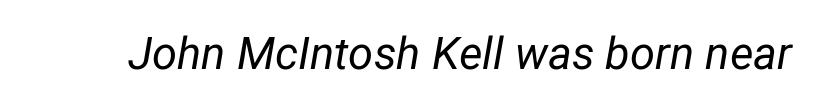
The image shows 45 px regular-weight type, italic (leaning right); set normal letter spacing, not underlined; low stroke contrast and a medium x-height.
